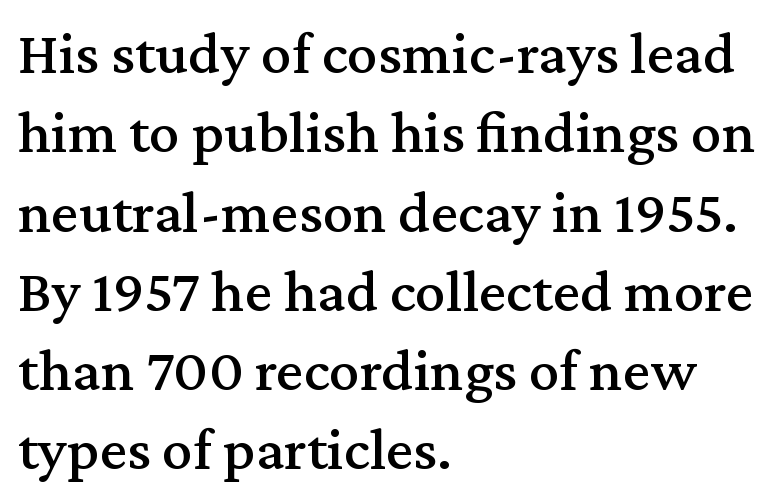
Q: Is the text italic (slanted)? A: No, it is upright.
Q: Is the typeface a serif or a sans-serif typeface? A: Serif.
Q: Is the text underlined? A: No.
Q: How is the paragraph aligned? A: Left-aligned.
Q: Is the spacing between letters normal or unusually wide? A: Normal.
Q: Is the spacing between lines tight, normal or loose? A: Normal.
Q: Width (condensed, normal, or wide)? A: Normal.
Q: Stroke contrast? A: Medium.
Q: x-height? A: Medium.
Q: Monospaced? A: No.
